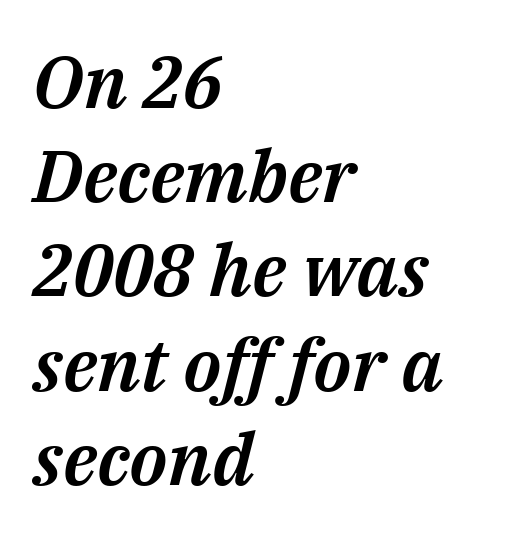
Decoration check: the copy has no underline. Observe the ordinary spacing: letters are neighbours, not strangers. Alignment: flush left. The face used here is proportionally spaced, like ordinary book or web type. Designer's note — italics engaged.
